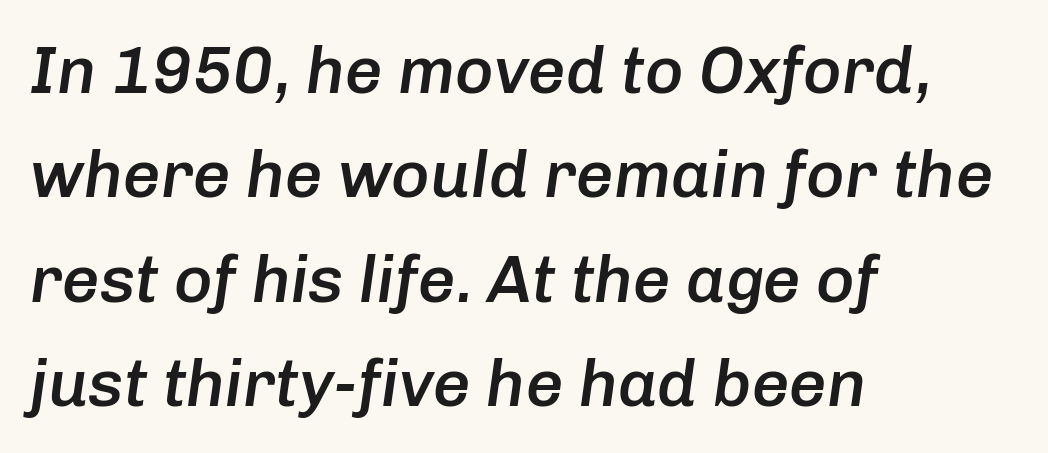
The image shows 66 px semibold type, italic (leaning right); set left-aligned, normal line spacing (1.58x), normal letter spacing, not underlined; low stroke contrast and a medium x-height.
